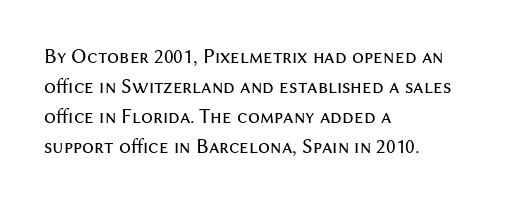
{"italic": "no", "bold": "no", "underline": "no", "align": "left", "line_spacing": "normal", "line_spacing_ratio": 1.43, "letter_spacing": "normal", "letter_spacing_em": 0.0, "glyph_px": 21}
